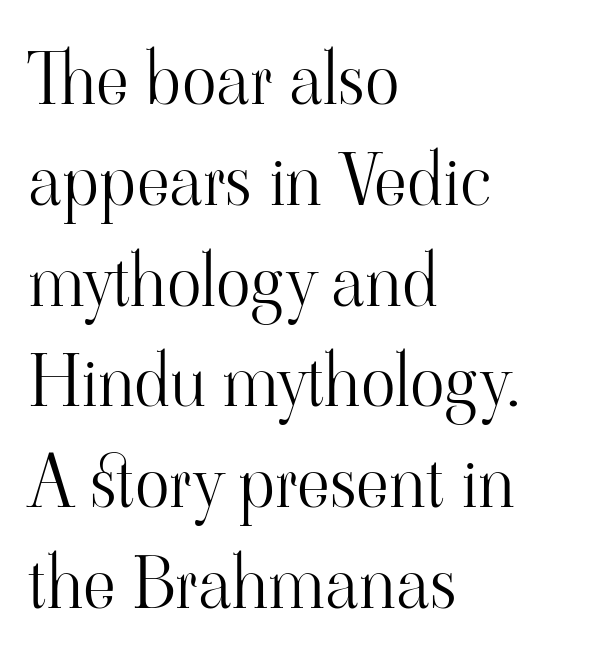
The image shows 72 px light serif type, upright; set left-aligned, normal line spacing (1.4x), normal letter spacing, not underlined; high stroke contrast and a small x-height.
